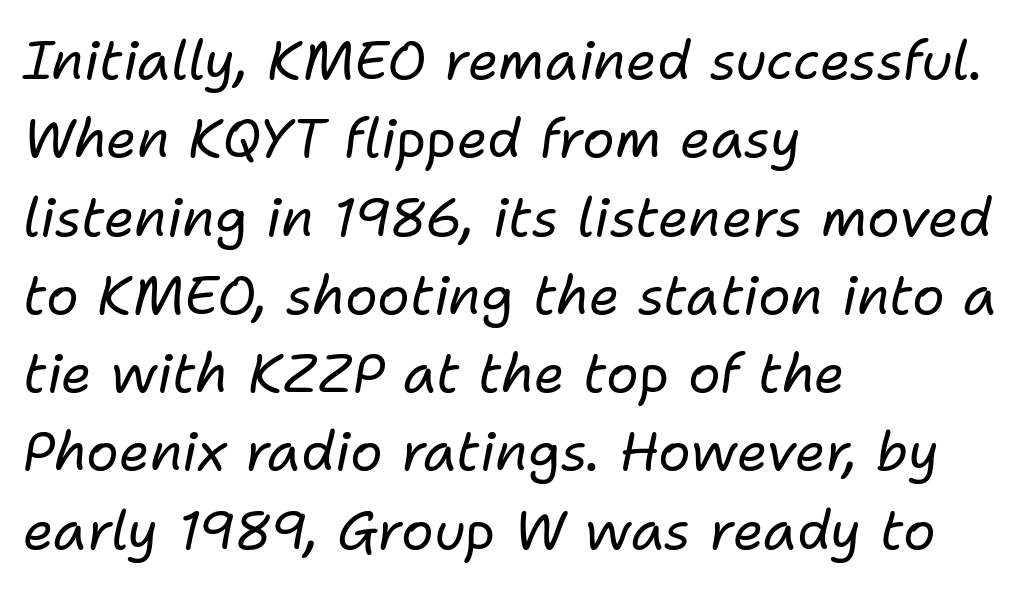
Q: Is the text bold? A: No.
Q: Is the text italic (slanted)? A: Yes, it leans right by about 11 degrees.
Q: Is the text underlined? A: No.
Q: How is the paragraph aligned? A: Left-aligned.
Q: Is the spacing between letters normal or unusually wide? A: Normal.
Q: Is the spacing between lines tight, normal or loose? A: Normal.
Q: Width (condensed, normal, or wide)? A: Normal.
Q: Stroke contrast? A: Low.
Q: x-height? A: Medium.
Q: Monospaced? A: No.
